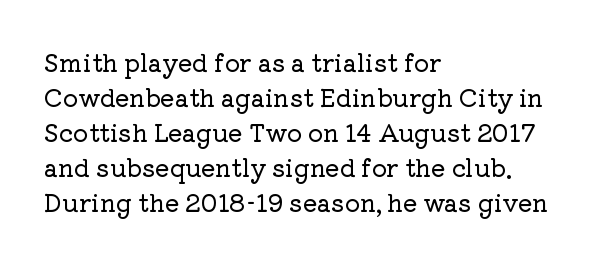
{"italic": "no", "underline": "no", "align": "left", "line_spacing": "normal", "line_spacing_ratio": 1.46, "letter_spacing": "normal", "letter_spacing_em": 0.0, "glyph_px": 24}
